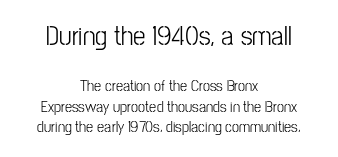
Q: Is the text italic (slanted)? A: No, it is upright.
Q: Is the typeface a serif or a sans-serif typeface? A: Sans-serif.
Q: Is the text underlined? A: No.
Q: How is the paragraph aligned? A: Centered.
Q: Is the spacing between letters normal or unusually wide? A: Normal.
Q: Is the spacing between lines tight, normal or loose? A: Normal.
Q: Which block of text is set in a larger size, the first (top) or the second (bottom)? A: The first (top) one.
Q: Width (condensed, normal, or wide)? A: Condensed.
Q: Stroke contrast? A: Low.
Q: x-height? A: Medium.
Q: Monospaced? A: No.
